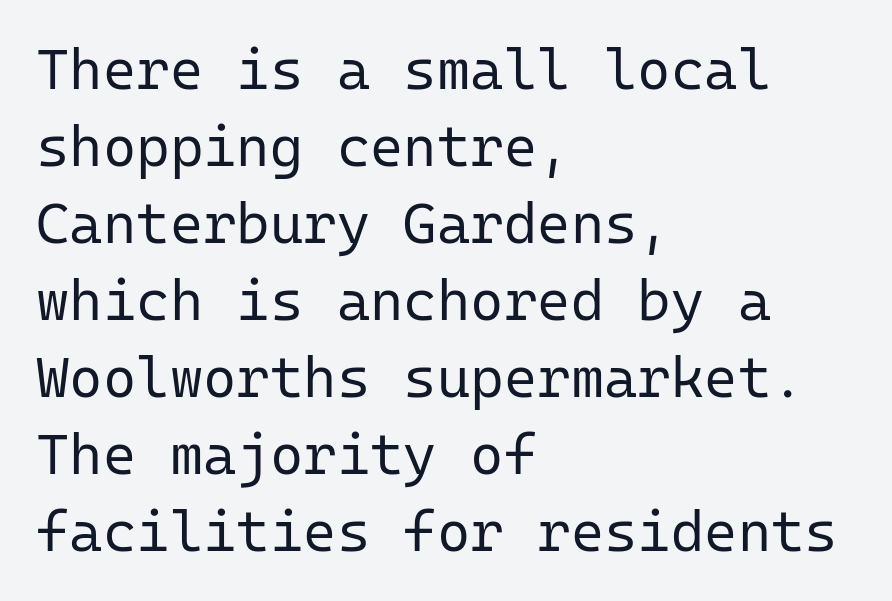
Q: Is the text bold? A: No.
Q: Is the text italic (slanted)? A: No, it is upright.
Q: Is the typeface a serif or a sans-serif typeface? A: Sans-serif.
Q: Is the text underlined? A: No.
Q: How is the paragraph aligned? A: Left-aligned.
Q: Is the spacing between letters normal or unusually wide? A: Normal.
Q: Is the spacing between lines tight, normal or loose? A: Normal.
Q: Width (condensed, normal, or wide)? A: Normal.
Q: Stroke contrast? A: Low.
Q: x-height? A: Medium.
Q: Monospaced? A: Yes.
